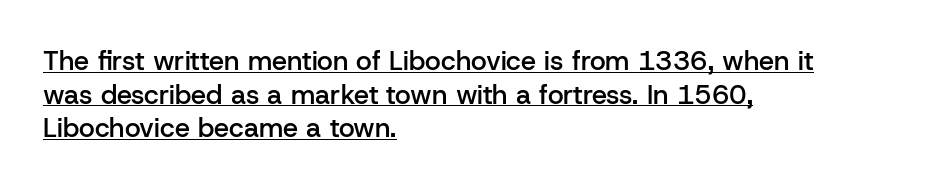
{"italic": "no", "bold": "semi", "underline": "yes", "align": "left", "line_spacing": "normal", "line_spacing_ratio": 1.25, "letter_spacing": "normal", "letter_spacing_em": 0.0, "glyph_px": 27}
